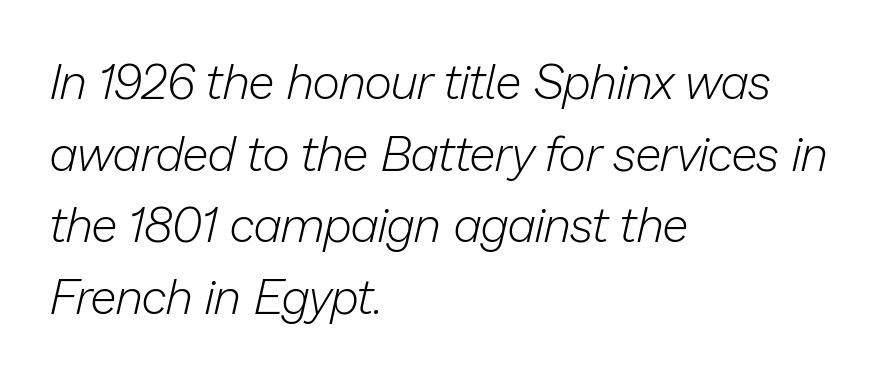
Q: Is the text bold? A: No.
Q: Is the text italic (slanted)? A: Yes, it leans right by about 13 degrees.
Q: Is the text underlined? A: No.
Q: How is the paragraph aligned? A: Left-aligned.
Q: Is the spacing between letters normal or unusually wide? A: Normal.
Q: Is the spacing between lines tight, normal or loose? A: Normal.
Q: Width (condensed, normal, or wide)? A: Normal.
Q: Stroke contrast? A: Low.
Q: x-height? A: Medium.
Q: Monospaced? A: No.
